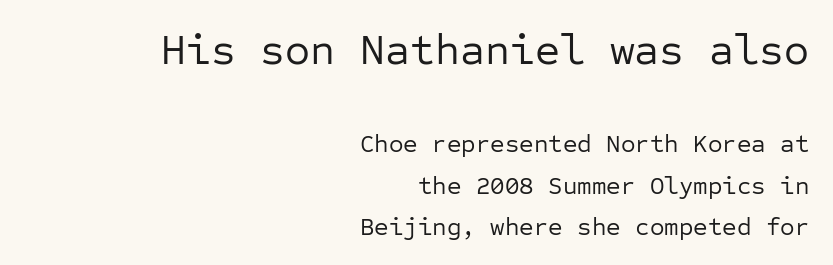
Q: Is the text bold? A: No.
Q: Is the text italic (slanted)? A: No, it is upright.
Q: Is the typeface a serif or a sans-serif typeface? A: Sans-serif.
Q: Is the text underlined? A: No.
Q: How is the paragraph aligned? A: Right-aligned.
Q: Is the spacing between letters normal or unusually wide? A: Normal.
Q: Is the spacing between lines tight, normal or loose? A: Normal.
Q: Which block of text is set in a larger size, the first (top) or the second (bottom)? A: The first (top) one.
Q: Width (condensed, normal, or wide)? A: Normal.
Q: Stroke contrast? A: Low.
Q: x-height? A: Medium.
Q: Monospaced? A: Yes.
